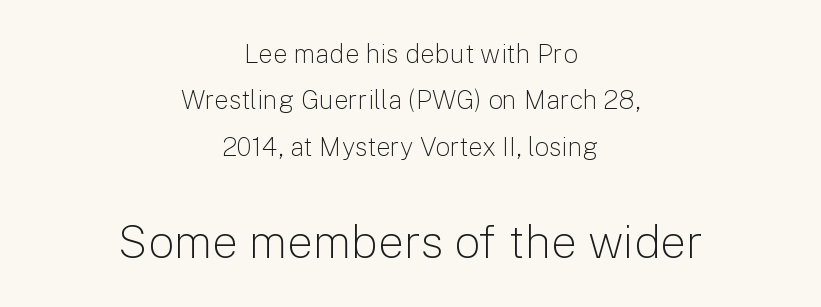
A roman cut, with each character standing at attention. Reading down the block, each line starts at a different indent, mirrored at its end. Letterform terminals end flat and unadorned throughout the passage. Students, note that the glyphs here touch the page at normal intervals.
